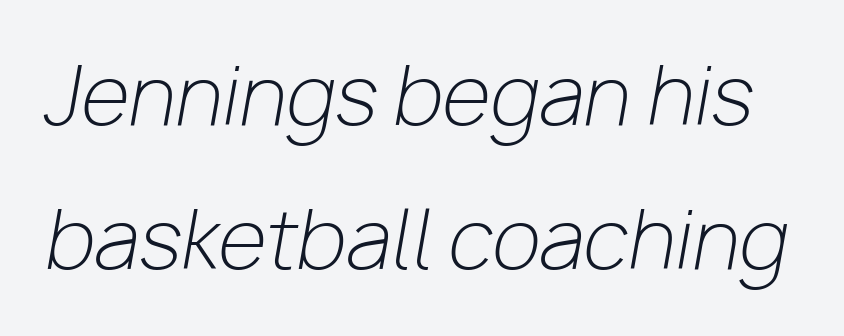
The image shows 79 px light type, italic (leaning right); set line spacing 1.82x, normal letter spacing, not underlined; low stroke contrast and a medium x-height.
